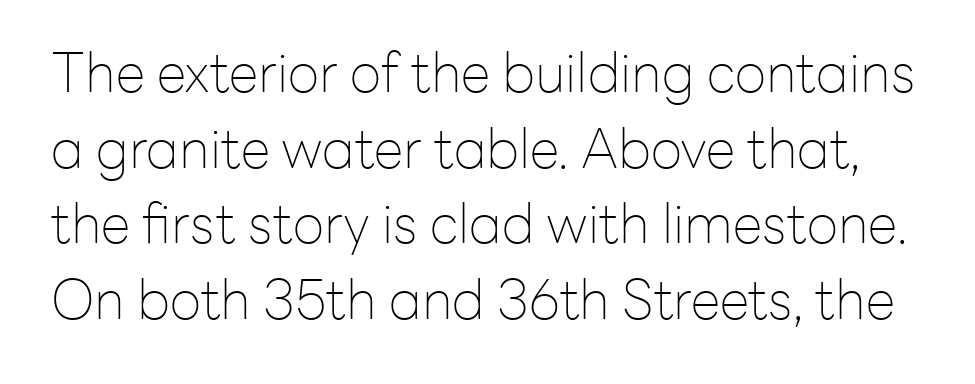
Tracking here is standard; glyphs follow each other at the usual distance. Type without underlining. Stroke terminals: plain, sans-serif. The passage shown stacks its lines at a standard gap. The axis of the letterforms is exactly vertical. Is this a fixed-width face? No — the glyphs have proportional, varying widths.
